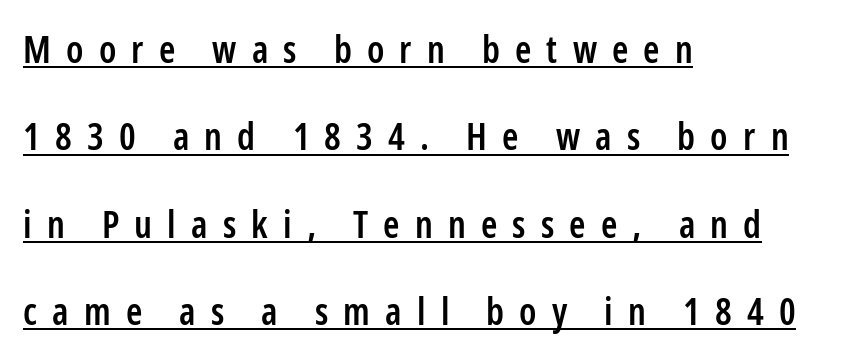
{"serif": "no", "italic": "no", "bold": "semi", "weight": "semibold", "width": "condensed", "stroke_contrast": "low", "x_height": "medium", "monospaced": "no", "underline": "yes", "align": "left", "line_spacing": "loose", "line_spacing_ratio": 2.36, "letter_spacing": "wide", "letter_spacing_em": 0.41, "glyph_px": 37}
